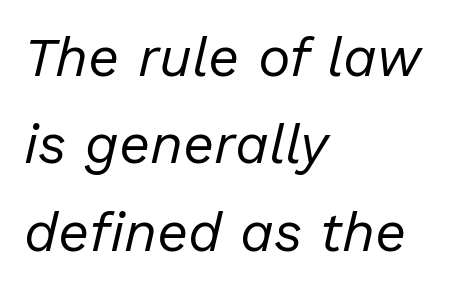
{"italic": "yes", "lean": "right", "slant_degrees": 13, "bold": "no", "weight": "regular", "width": "normal", "stroke_contrast": "low", "x_height": "medium", "monospaced": "no", "underline": "no", "align": "left", "line_spacing": "normal", "line_spacing_ratio": 1.59, "letter_spacing": "normal", "letter_spacing_em": 0.0, "glyph_px": 55}
